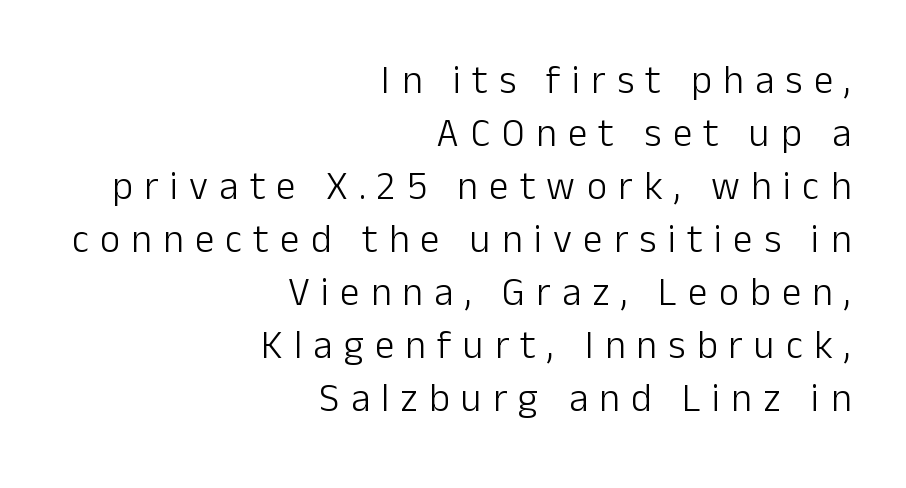
The image shows 39 px light sans-serif type, upright; set right-aligned, normal line spacing (1.36x), unusually wide letter spacing (+0.29 em), not underlined; low stroke contrast and a medium x-height.
